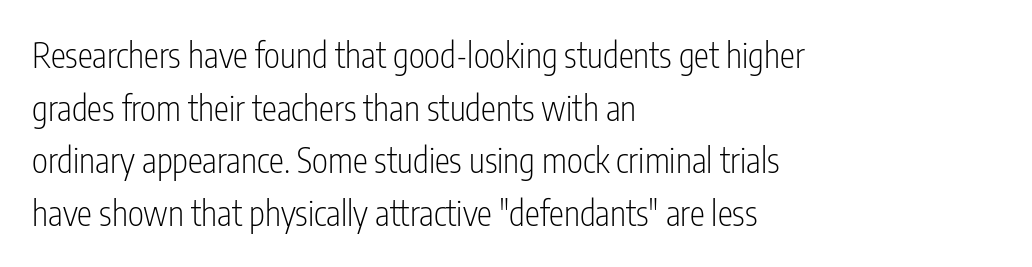
The image shows 34 px light, condensed sans-serif type, upright; set left-aligned, normal line spacing (1.55x), normal letter spacing, not underlined; low stroke contrast and a medium x-height.
